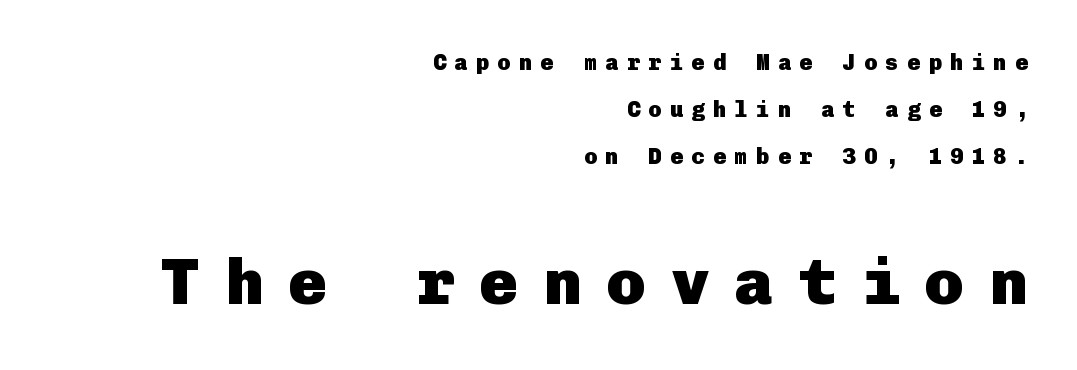
Short and long lines alike share a common ending point at right. The baseline area is clear. Rows of type keep a wide berth in the vertical direction. The letters stand upright; this is a roman face.
